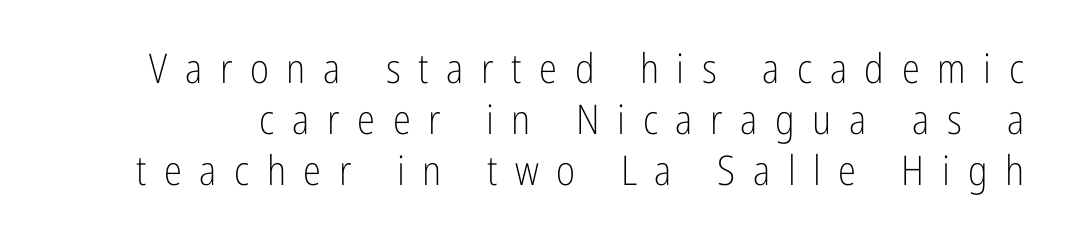
Someone cranked the tracking dial way up on this one. The rendering uses a moderate line-height, typical for paragraphs. The passage shown is typed in a proportional face where columns would drift. Note: no serifs on the glyphs. Nobody drew a line under any word here.
